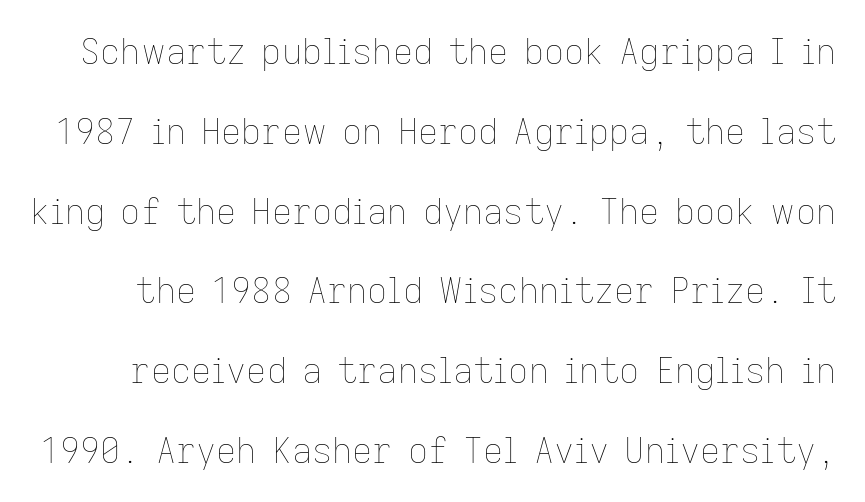
The image shows 35 px thin type, upright; set loose line spacing (2.28x), normal letter spacing, not underlined; low stroke contrast and a medium x-height.
